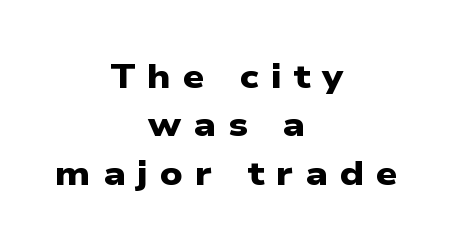
Do the characters align in a grid? No, the font is proportional. This sample keeps an unexceptional amount of space between lines. Anything drawn beneath the words? Only blank space. This rendering uses center alignment, leaving both contours irregular but symmetric. Bold? Absolutely — the strokes are thick and heavy.
